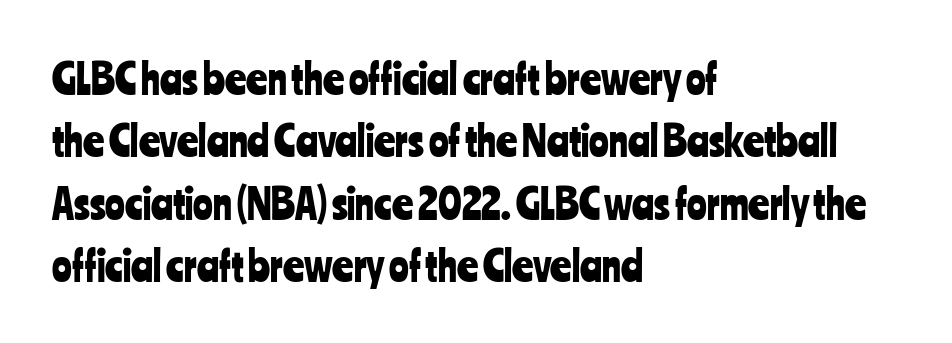
A typesetter would call this proportional, since set widths differ per character. Look at the bottom of the vertical strokes: they stop flat, with no serifs. A classic flush-left, rag-right setting is used for this passage. Descender tails drop into unmarked territory.
